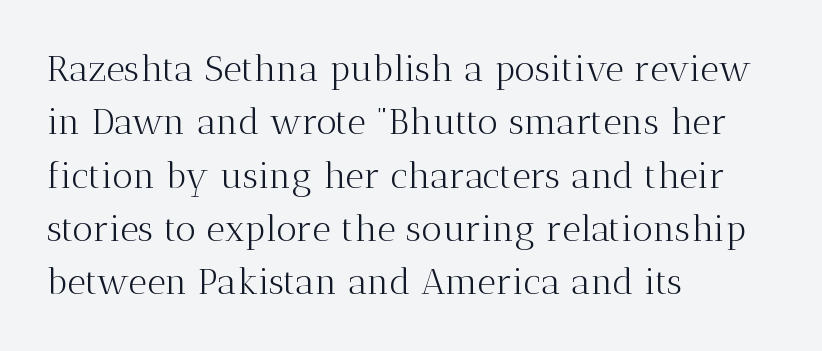
Q: Is the text bold? A: No.
Q: Is the text italic (slanted)? A: No, it is upright.
Q: Is the typeface a serif or a sans-serif typeface? A: Serif.
Q: Is the text underlined? A: No.
Q: How is the paragraph aligned? A: Left-aligned.
Q: Is the spacing between letters normal or unusually wide? A: Normal.
Q: Is the spacing between lines tight, normal or loose? A: Normal.
Q: Width (condensed, normal, or wide)? A: Normal.
Q: Stroke contrast? A: Medium.
Q: x-height? A: Medium.
Q: Monospaced? A: No.
